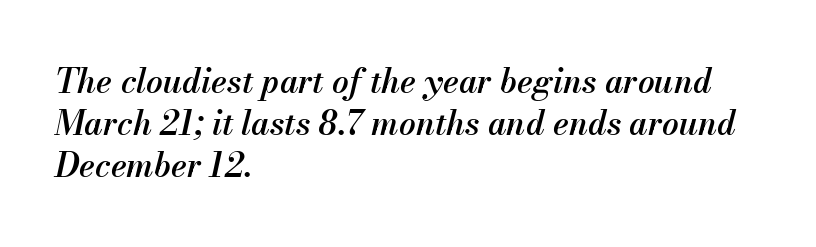
{"italic": "yes", "lean": "right", "slant_degrees": 13, "bold": "semi", "weight": "semibold", "width": "normal", "stroke_contrast": "medium", "x_height": "small", "monospaced": "no", "underline": "no", "align": "left", "line_spacing": "normal", "line_spacing_ratio": 1.28, "letter_spacing": "normal", "letter_spacing_em": 0.0, "glyph_px": 33}
